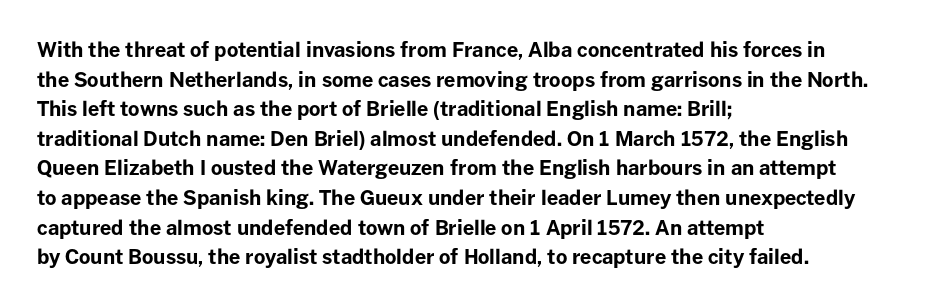
Q: Is the text bold? A: Yes.
Q: Is the text italic (slanted)? A: No, it is upright.
Q: Is the text underlined? A: No.
Q: How is the paragraph aligned? A: Left-aligned.
Q: Is the spacing between letters normal or unusually wide? A: Normal.
Q: Is the spacing between lines tight, normal or loose? A: Normal.
